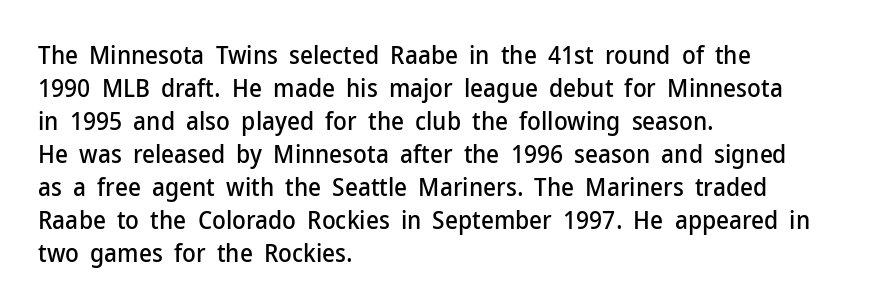
Every row of glyphs begins at an identical x-position on the left. Words appear dense and cohesive because spacing is normal. Unlike italic type, these characters show no tilt at all. Vertical spacing — default. Check under the words: just untouched page.
